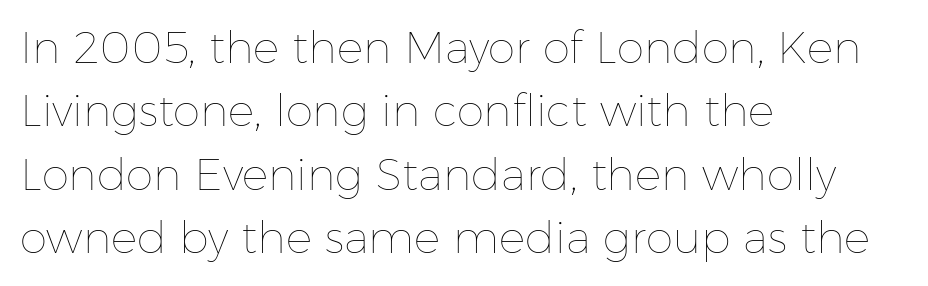
Q: Is the text bold? A: No.
Q: Is the text italic (slanted)? A: No, it is upright.
Q: Is the text underlined? A: No.
Q: How is the paragraph aligned? A: Left-aligned.
Q: Is the spacing between letters normal or unusually wide? A: Normal.
Q: Is the spacing between lines tight, normal or loose? A: Normal.
Q: Width (condensed, normal, or wide)? A: Normal.
Q: Stroke contrast? A: Low.
Q: x-height? A: Medium.
Q: Monospaced? A: No.
